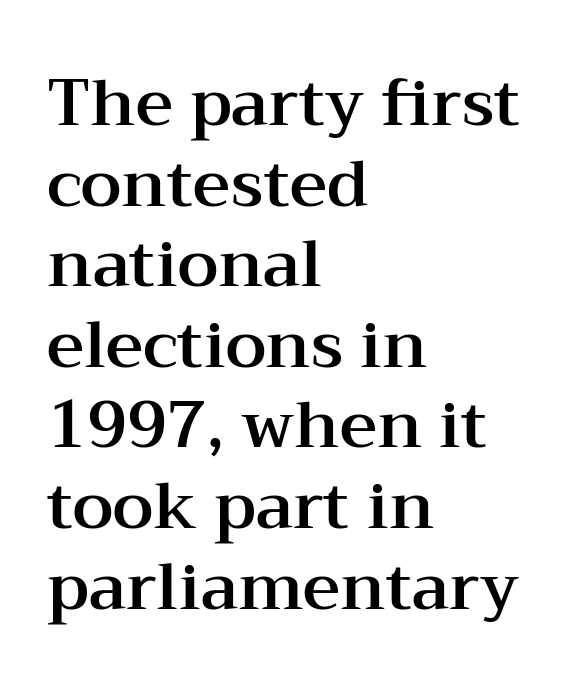
The image shows 65 px wide serif type, upright; set left-aligned, line spacing 1.24x, normal letter spacing, not underlined; medium stroke contrast and a medium x-height.
